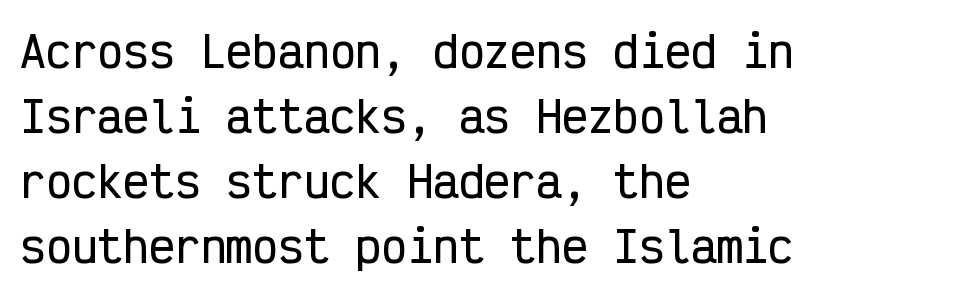
The image shows 43 px condensed sans-serif type, upright, monospaced; set left-aligned, normal line spacing (1.51x), normal letter spacing, not underlined; low stroke contrast and a medium x-height.
